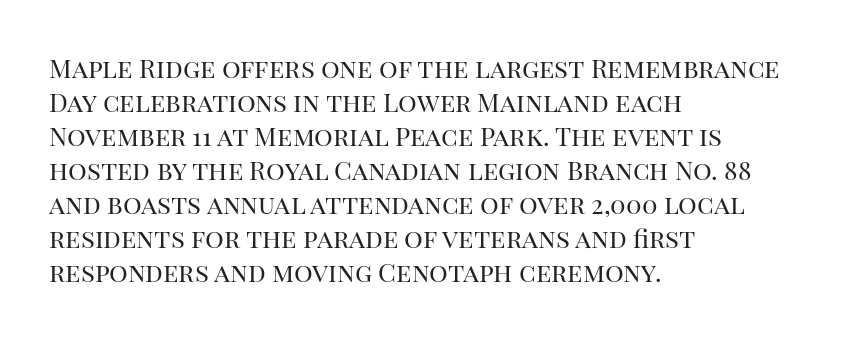
Q: Is the text bold? A: No.
Q: Is the text italic (slanted)? A: No, it is upright.
Q: Is the text underlined? A: No.
Q: How is the paragraph aligned? A: Left-aligned.
Q: Is the spacing between letters normal or unusually wide? A: Normal.
Q: Is the spacing between lines tight, normal or loose? A: Normal.
